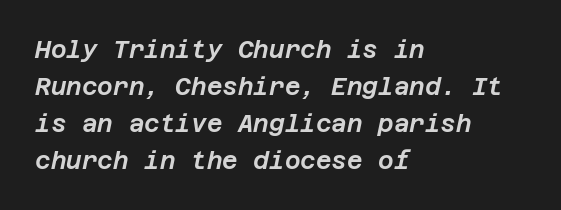
{"italic": "yes", "lean": "right", "slant_degrees": 12, "underline": "no", "align": "left", "line_spacing": "normal", "line_spacing_ratio": 1.54, "letter_spacing": "normal", "letter_spacing_em": 0.0, "glyph_px": 24}
